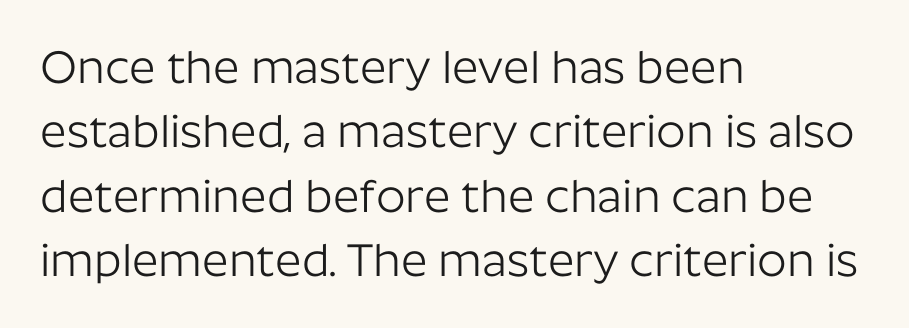
Q: Is the text bold? A: No.
Q: Is the text italic (slanted)? A: No, it is upright.
Q: Is the typeface a serif or a sans-serif typeface? A: Sans-serif.
Q: Is the text underlined? A: No.
Q: How is the paragraph aligned? A: Left-aligned.
Q: Is the spacing between letters normal or unusually wide? A: Normal.
Q: Is the spacing between lines tight, normal or loose? A: Normal.
Q: Width (condensed, normal, or wide)? A: Normal.
Q: Stroke contrast? A: Low.
Q: x-height? A: Medium.
Q: Monospaced? A: No.
